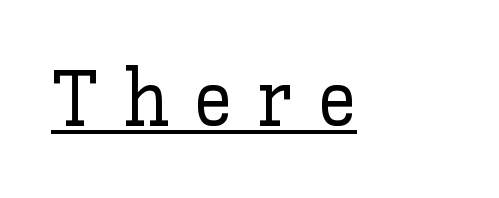
{"italic": "no", "width": "normal", "stroke_contrast": "low", "x_height": "medium", "monospaced": "no", "underline": "yes", "letter_spacing": "wide", "letter_spacing_em": 0.32, "glyph_px": 79}
